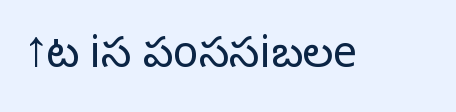
The lettering holds an erect, upright posture throughout. Summary of weight: not heavy and not bold. What stands out about the letter spacing? Nothing — it is the standard amount. The space beneath each line is pristine and unruled.
